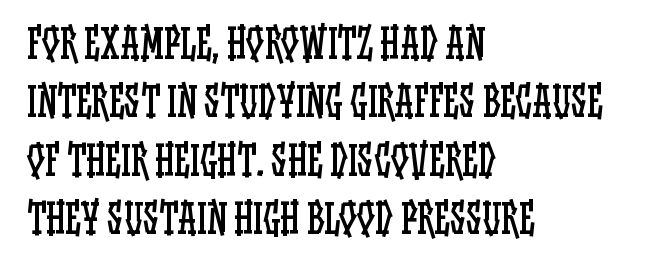
Q: Is the text bold? A: No.
Q: Is the text italic (slanted)? A: No, it is upright.
Q: Is the text underlined? A: No.
Q: How is the paragraph aligned? A: Left-aligned.
Q: Is the spacing between letters normal or unusually wide? A: Normal.
Q: Is the spacing between lines tight, normal or loose? A: Normal.
Q: Width (condensed, normal, or wide)? A: Condensed.
Q: Stroke contrast? A: Low.
Q: x-height? A: Large.
Q: Monospaced? A: No.
